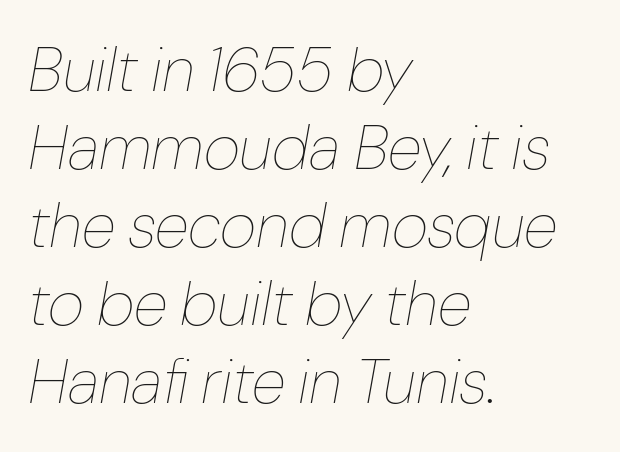
The image shows 63 px thin type, italic (leaning right); set left-aligned, line spacing 1.24x, normal letter spacing, not underlined; low stroke contrast and a medium x-height.
